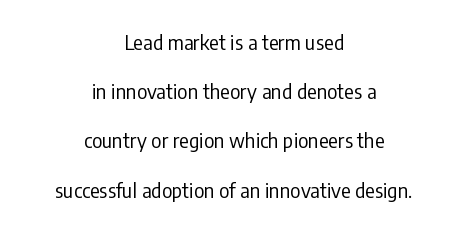
{"italic": "no", "bold": "no", "underline": "no", "align": "center", "line_spacing": "loose", "line_spacing_ratio": 2.46, "letter_spacing": "normal", "letter_spacing_em": 0.0, "glyph_px": 20}
